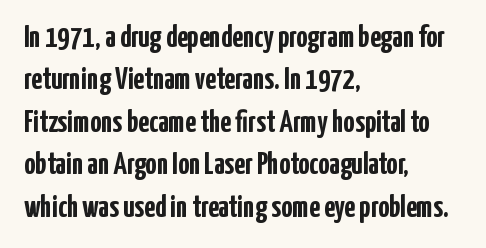
The image shows 31 px semibold, condensed sans-serif type, upright; set left-aligned, normal line spacing (1.37x), normal letter spacing, not underlined; low stroke contrast and a medium x-height.
